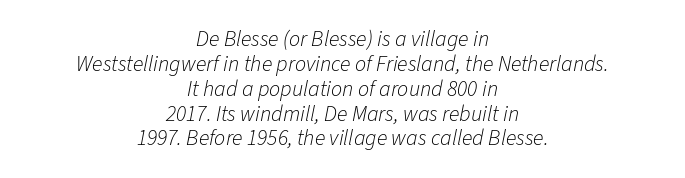
The image shows 22 px text type, italic (leaning right); set centered, tight line spacing (1.13x), normal letter spacing, not underlined.
